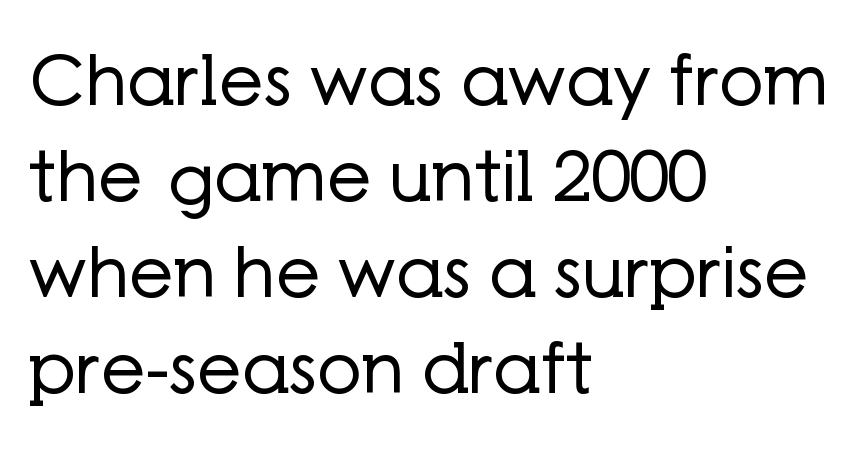
The image shows 70 px regular-weight sans-serif type, upright; set left-aligned, normal line spacing (1.37x), normal letter spacing, not underlined; low stroke contrast and a medium x-height.
